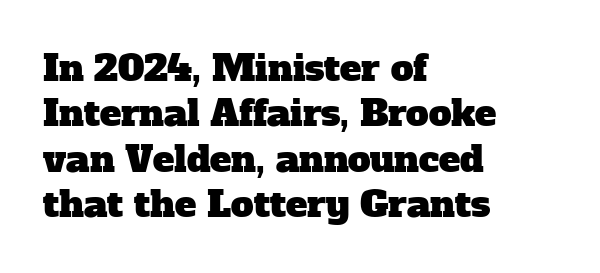
{"serif": "yes", "width": "normal", "stroke_contrast": "low", "x_height": "medium", "monospaced": "no", "underline": "no", "align": "left", "line_spacing": "normal", "line_spacing_ratio": 1.26, "letter_spacing": "normal", "letter_spacing_em": 0.0, "glyph_px": 36}
